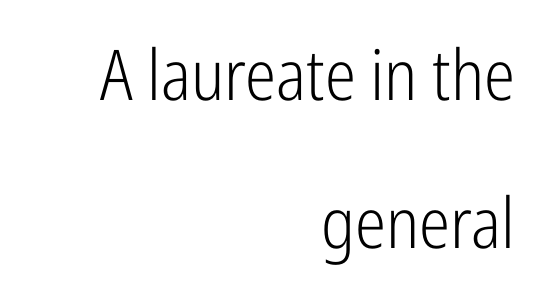
The image shows 70 px light, condensed sans-serif type, upright; set right-aligned, loose line spacing (2.12x), normal letter spacing, not underlined; low stroke contrast and a medium x-height.
